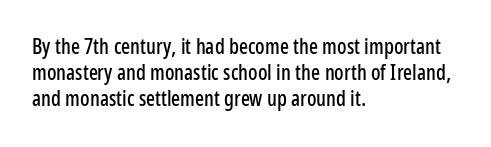
{"italic": "no", "underline": "no", "align": "left", "line_spacing_ratio": 1.24, "letter_spacing": "normal", "letter_spacing_em": 0.0, "glyph_px": 21}
